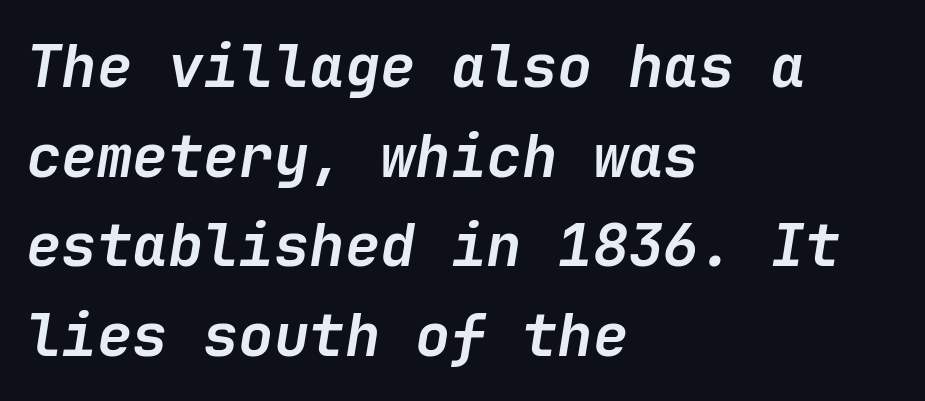
Italic: yes, the glyphs are oblique. Vertically, the passage feels balanced, rows spaced as you'd expect. Caption: standard tracking, unaltered. The setting favours the left margin, as ordinary paragraphs usually do. The foot of each line stays bare and open. The strokes are fattened all the way to bold.
